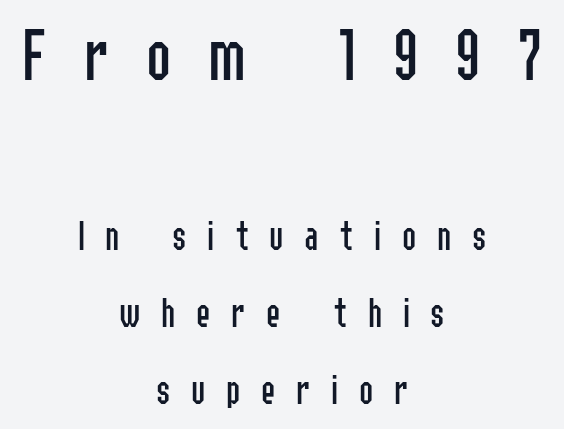
{"serif": "no", "italic": "no", "bold": "no", "weight": "regular", "width": "condensed", "stroke_contrast": "low", "x_height": "medium", "monospaced": "no", "underline": "no", "align": "center", "line_spacing_ratio": 1.8, "letter_spacing": "wide", "letter_spacing_em": 0.48, "larger_block": "first", "size_ratio": 1.77, "glyph_px": 76}
